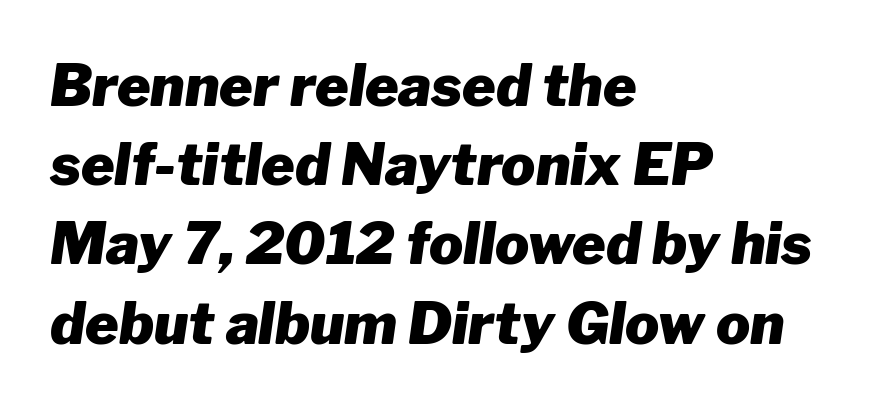
The baseline area is clear. Notice how the stems are inclined rather than vertical — that's the hallmark of italics. Teacher's note: observe the even left margin — that is flush-left alignment. The rendering uses a bold face; every stroke is thick and dark. Caption: standard tracking, unaltered. Character widths vary here, with narrow letters taking less room than wide ones.
